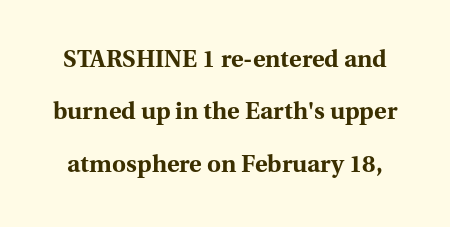
Airy leading. The axis of the letterforms is exactly vertical. Chunky letters — that's bold for sure. Look at the tracking — it's just the regular setting, nothing added. A bare baseline throughout the passage.
